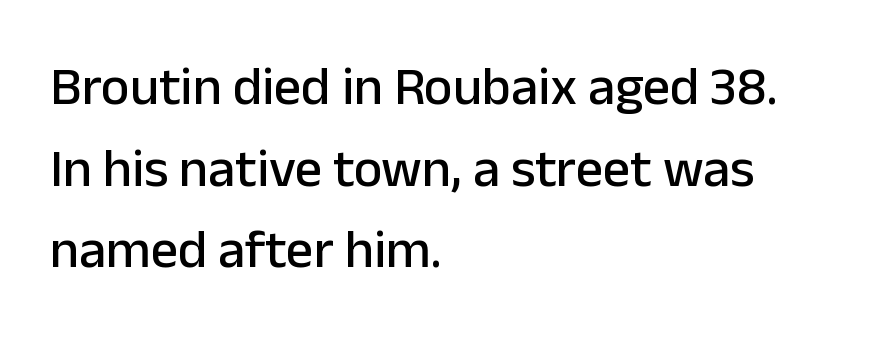
The rendering keeps characters at their native spacing. The rendering anchors every line to the left-hand side. Rule under the text: the space is simply empty. What's the leading like? Ordinary, nothing unusual. When letters stand straight like this, we call the style roman or upright. The text was rendered using a sans face with plain stroke endings.
